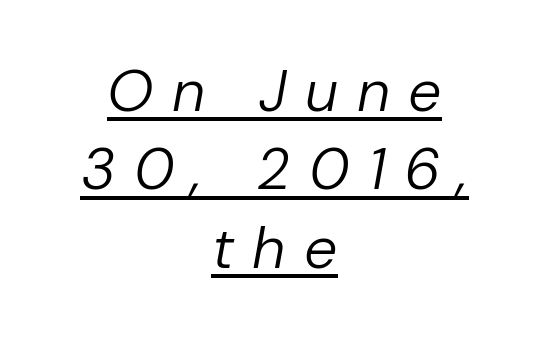
{"italic": "yes", "lean": "right", "slant_degrees": 10, "bold": "no", "weight": "regular", "width": "normal", "stroke_contrast": "low", "x_height": "medium", "monospaced": "no", "underline": "yes", "align": "center", "line_spacing": "normal", "line_spacing_ratio": 1.33, "letter_spacing": "wide", "letter_spacing_em": 0.31, "glyph_px": 59}
